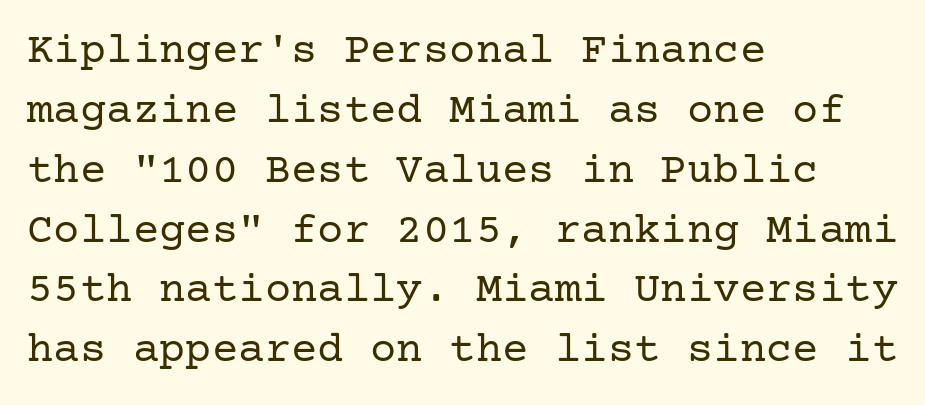
The image shows 44 px regular-weight serif type, upright; set left-aligned, normal line spacing (1.36x), normal letter spacing, not underlined; low stroke contrast and a medium x-height.
